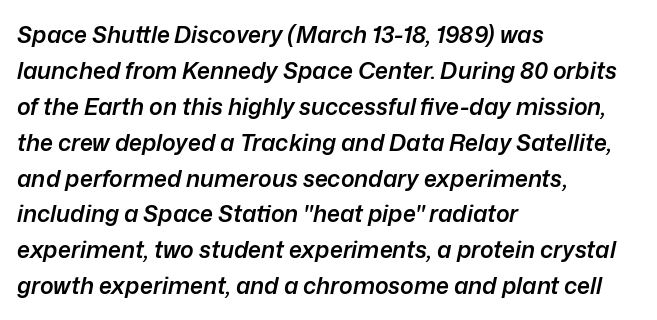
{"italic": "yes", "lean": "right", "slant_degrees": 12, "bold": "semi", "underline": "no", "align": "left", "line_spacing": "normal", "line_spacing_ratio": 1.56, "letter_spacing": "normal", "letter_spacing_em": 0.0, "glyph_px": 23}
